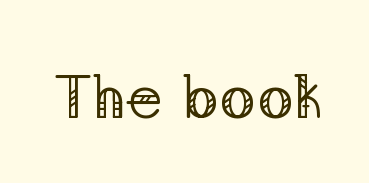
Q: Is the text bold? A: No.
Q: Is the text italic (slanted)? A: No, it is upright.
Q: Is the typeface a serif or a sans-serif typeface? A: Serif.
Q: Is the text underlined? A: No.
Q: Is the spacing between letters normal or unusually wide? A: Normal.
Q: Width (condensed, normal, or wide)? A: Normal.
Q: Stroke contrast? A: Low.
Q: x-height? A: Medium.
Q: Monospaced? A: No.
